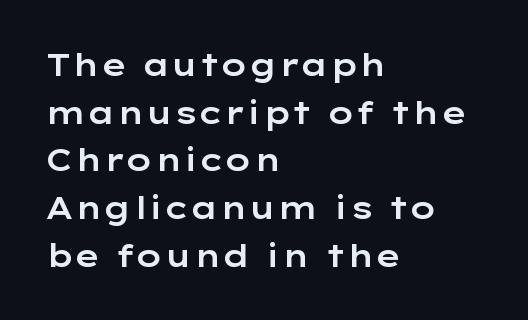
{"serif": "no", "italic": "no", "width": "wide", "stroke_contrast": "low", "x_height": "medium", "monospaced": "no", "underline": "no", "align": "left", "line_spacing": "normal", "line_spacing_ratio": 1.54, "letter_spacing": "normal", "letter_spacing_em": 0.0, "glyph_px": 31}
